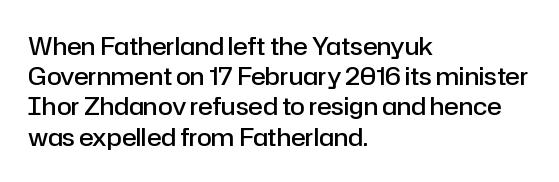
Q: Is the text bold? A: Semi-bold.
Q: Is the text italic (slanted)? A: No, it is upright.
Q: Is the text underlined? A: No.
Q: How is the paragraph aligned? A: Left-aligned.
Q: Is the spacing between letters normal or unusually wide? A: Normal.
Q: Is the spacing between lines tight, normal or loose? A: Normal.
